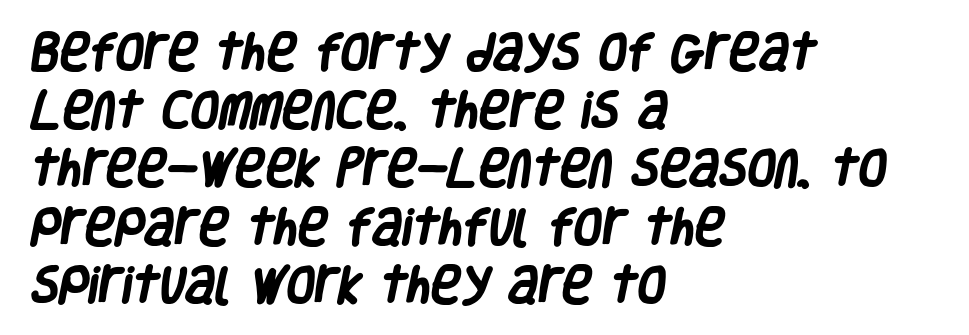
Short and long lines alike share a common starting point at left. Characters follow at the spacing the type designer built in. Unlike a traditional serif, this face leaves its strokes unadorned. Regarding leading, the lines here are spaced in the standard way. Here the designer chose a conventional face with non-uniform glyph widths.
